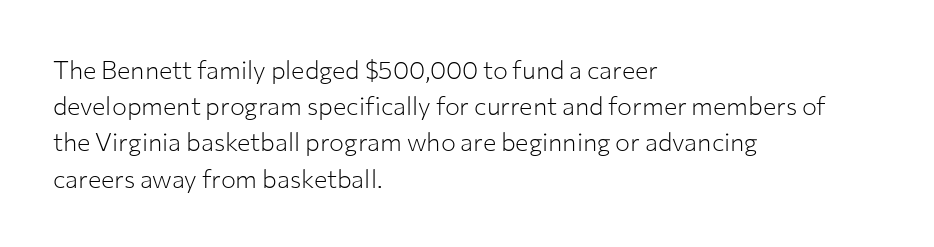
{"italic": "no", "bold": "no", "underline": "no", "align": "left", "line_spacing": "normal", "line_spacing_ratio": 1.45, "letter_spacing": "normal", "letter_spacing_em": 0.0, "glyph_px": 25}
